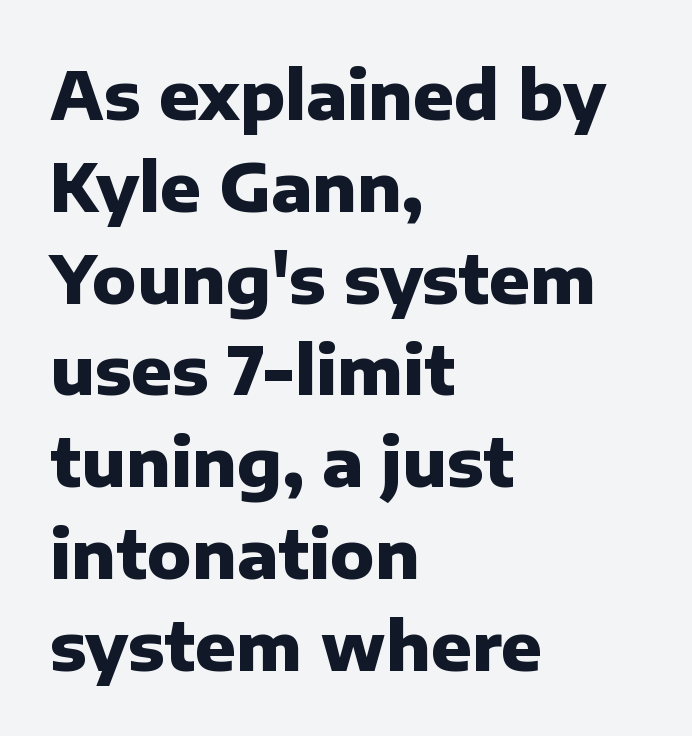
Q: Is the text bold? A: Yes.
Q: Is the text italic (slanted)? A: No, it is upright.
Q: Is the typeface a serif or a sans-serif typeface? A: Sans-serif.
Q: Is the text underlined? A: No.
Q: How is the paragraph aligned? A: Left-aligned.
Q: Is the spacing between letters normal or unusually wide? A: Normal.
Q: Is the spacing between lines tight, normal or loose? A: Normal.
Q: Width (condensed, normal, or wide)? A: Normal.
Q: Stroke contrast? A: Low.
Q: x-height? A: Medium.
Q: Monospaced? A: No.
